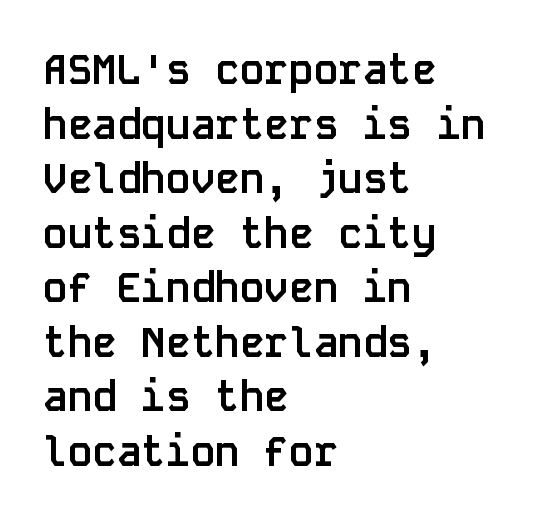
The image shows 41 px semibold sans-serif type, upright, monospaced; set left-aligned, normal line spacing (1.33x), normal letter spacing, not underlined; low stroke contrast and a large x-height.
